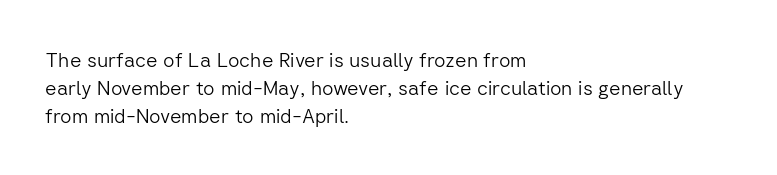
The image shows 20 px text type, upright; set left-aligned, normal line spacing (1.41x), normal letter spacing, not underlined.
